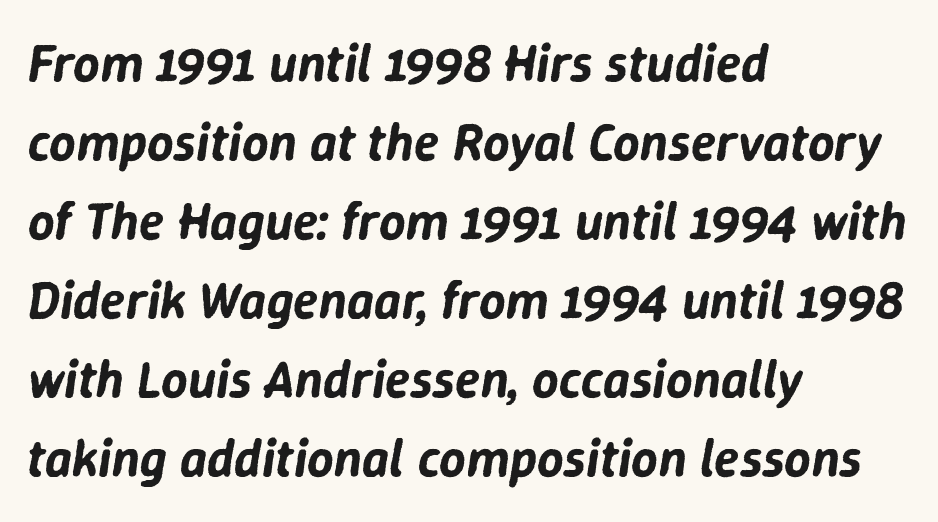
Glyph-to-glyph distance matches everyday printed text. Is this a fixed-width face? No — the glyphs have proportional, varying widths. Whoever set this chose a conventional vertical rhythm. Honestly, there is no underline to notice here at all. Reading down the block, your eye returns to a fixed left position each line.
